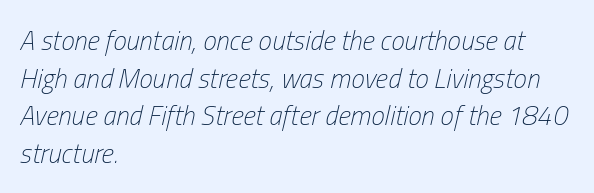
Q: Is the text bold? A: No.
Q: Is the text italic (slanted)? A: Yes, it leans right by about 13 degrees.
Q: Is the text underlined? A: No.
Q: How is the paragraph aligned? A: Left-aligned.
Q: Is the spacing between letters normal or unusually wide? A: Normal.
Q: Is the spacing between lines tight, normal or loose? A: Normal.
